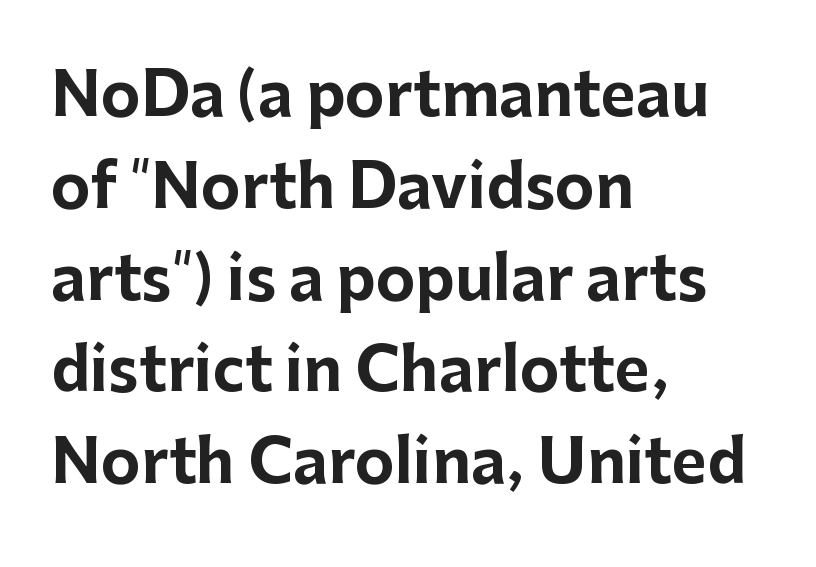
Nobody drew a line under any word here. Heft: maximum for text — a bold. Characters remain perfectly vertical along every line. Rows of type keep a routine distance in the vertical direction. The typeface chosen for these lines omits serifs.
